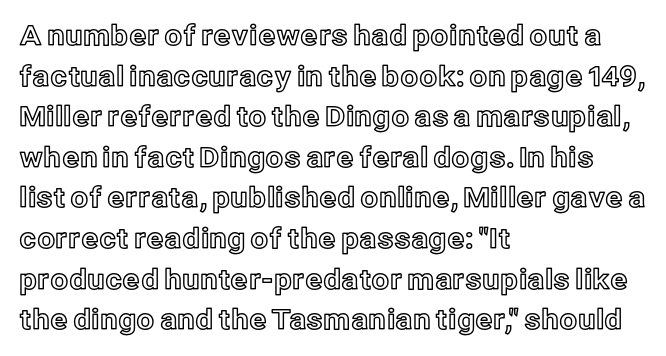
The image shows 28 px text type, upright; set left-aligned, normal line spacing (1.45x), normal letter spacing, not underlined; a medium x-height.
